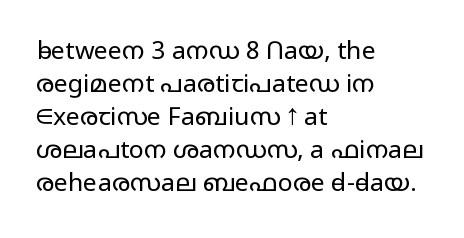
The setting favours the left margin, as ordinary paragraphs usually do. The letters stand upright; this is a roman face. Does the leading feel generous? No, just average. The passage shown has conventional tracking throughout. Each stroke keeps to a modest, everyday thickness or less.
